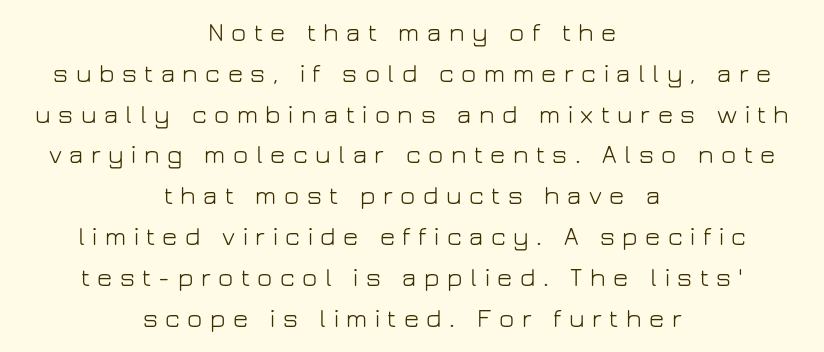
The image shows 26 px text type, upright; set centered, normal line spacing (1.57x), unusually wide letter spacing (+0.29 em), not underlined.
